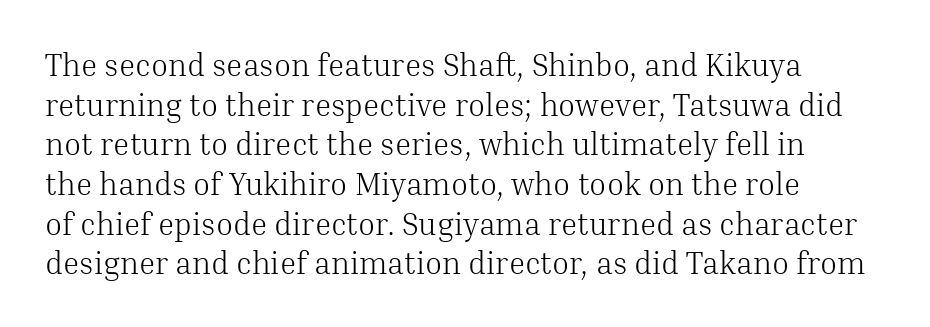
Character widths vary here, with narrow letters taking less room than wide ones. Tall strokes in this sample are plumb rather than angled. Spacing between characters is what you'd get straight out of the box. Weight: regular or lighter. Each row of text sits above clean, open space. Unlike a clean sans, this face finishes its strokes with serifs.
